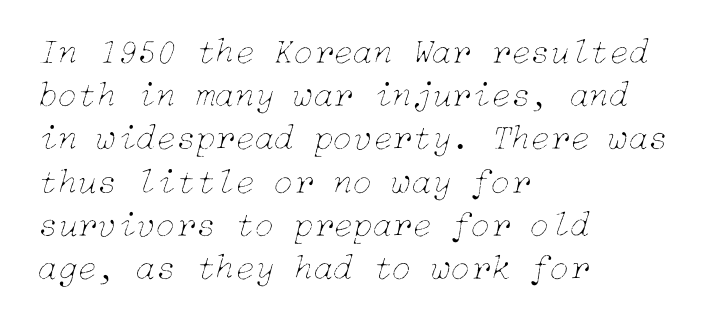
The image shows 36 px thin type, italic (leaning right); set left-aligned, line spacing 1.2x, normal letter spacing, not underlined; low stroke contrast and a medium x-height.
